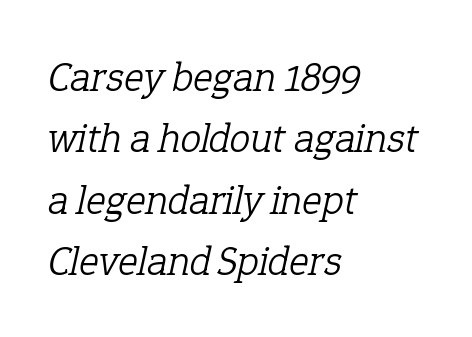
Is the block centered? No — it sits flush against the left margin. Baseline-to-baseline distance is the conventional proportion of letter height. Italic? Definitely — the glyphs are oblique. This sample has the flowing, uneven cadence of proportional lettering.
